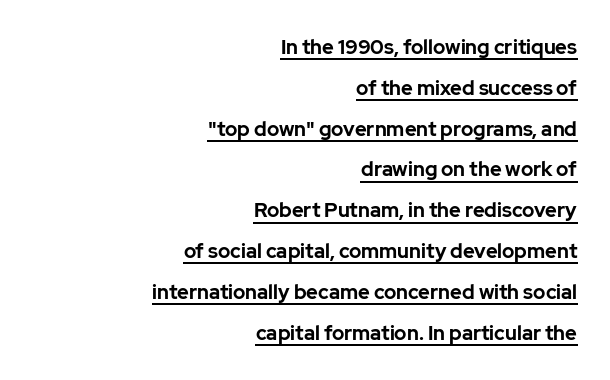
Widely set lines give the paragraph a tall, airy silhouette. Does the lettering tilt? It doesn't — this is upright. Compared with typical body copy, the letter spacing here is the same. The typesetting leans heavy: a genuine bold.
